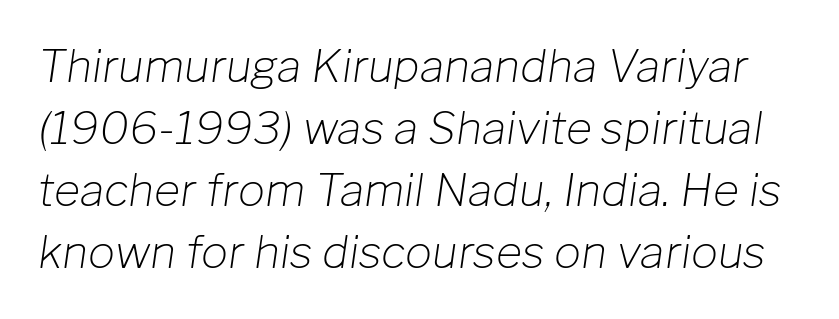
The image shows 45 px light type, italic (leaning right); set normal line spacing (1.38x), normal letter spacing, not underlined; low stroke contrast and a medium x-height.
